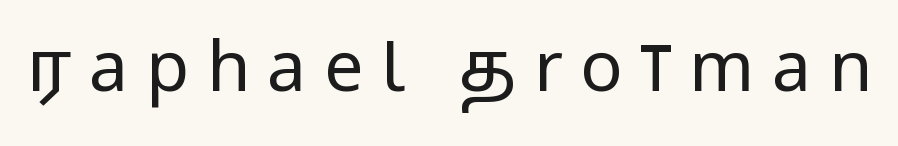
The image shows 70 px regular-weight, condensed sans-serif type, upright; set unusually wide letter spacing (+0.25 em), not underlined; low stroke contrast and a large x-height.
